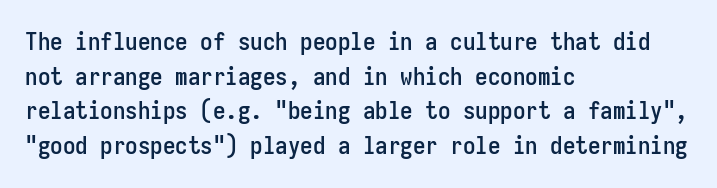
The image shows 25 px text type, upright; set left-aligned, normal line spacing (1.39x), normal letter spacing, not underlined.
